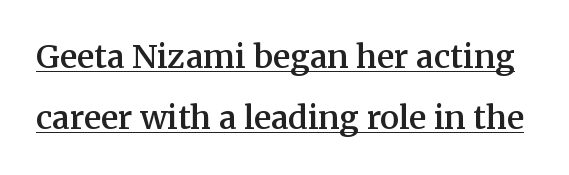
{"serif": "yes", "italic": "no", "bold": "semi", "weight": "semibold", "width": "normal", "stroke_contrast": "medium", "x_height": "medium", "monospaced": "no", "underline": "yes", "line_spacing": "loose", "line_spacing_ratio": 1.92, "letter_spacing": "normal", "letter_spacing_em": 0.0, "glyph_px": 32}
